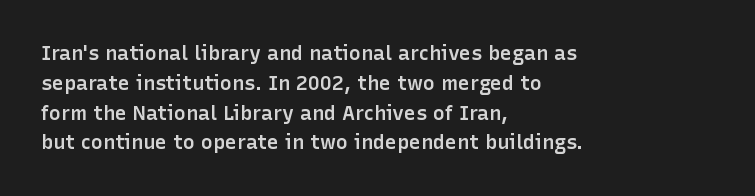
Q: Is the text bold? A: Semi-bold.
Q: Is the text italic (slanted)? A: No, it is upright.
Q: Is the text underlined? A: No.
Q: How is the paragraph aligned? A: Left-aligned.
Q: Is the spacing between letters normal or unusually wide? A: Normal.
Q: Is the spacing between lines tight, normal or loose? A: Normal.
